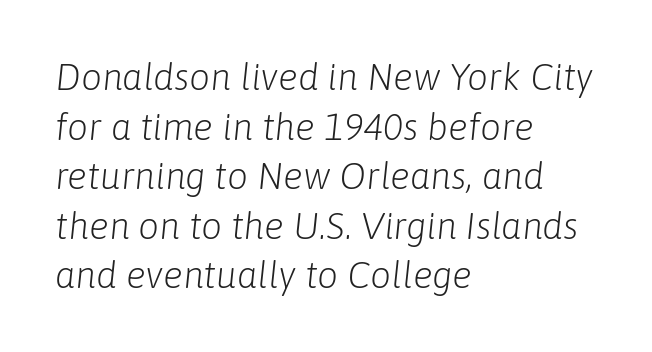
Looking at the ascenders, they clearly lean. Short note: letters normally spaced. Horizontally, the lines are justified to the leading edge only. Quick note: underline off. The lines sit at an ordinary, default distance from one another.
